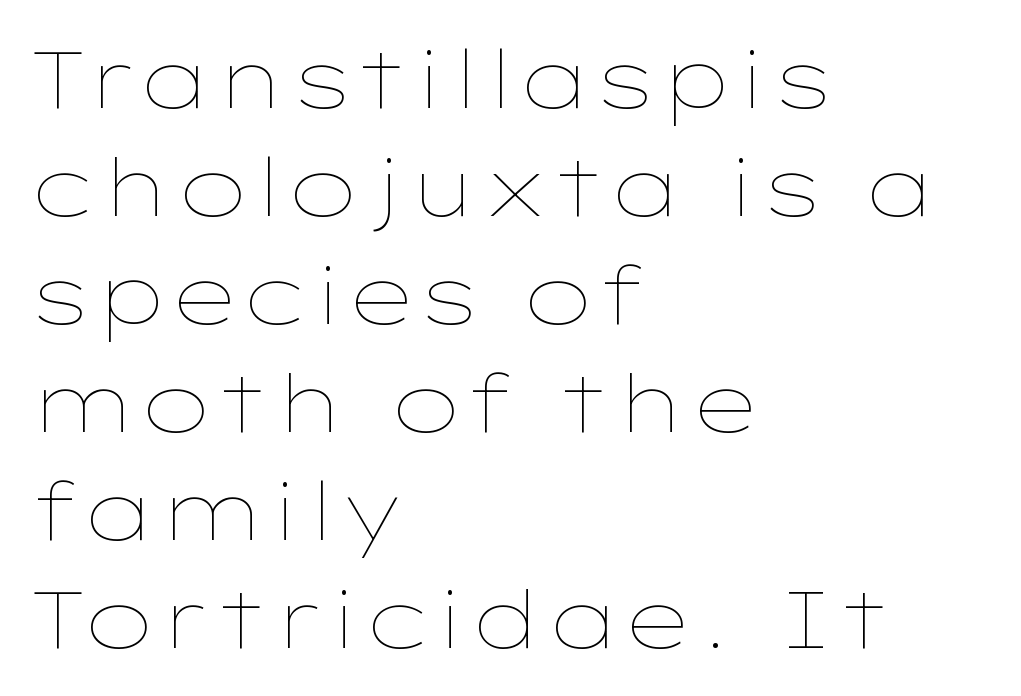
Q: Is the text bold? A: No.
Q: Is the text italic (slanted)? A: No, it is upright.
Q: Is the text underlined? A: No.
Q: How is the paragraph aligned? A: Left-aligned.
Q: Is the spacing between letters normal or unusually wide? A: Normal.
Q: Is the spacing between lines tight, normal or loose? A: Normal.
Q: Width (condensed, normal, or wide)? A: Wide.
Q: Stroke contrast? A: Low.
Q: x-height? A: Medium.
Q: Monospaced? A: No.
